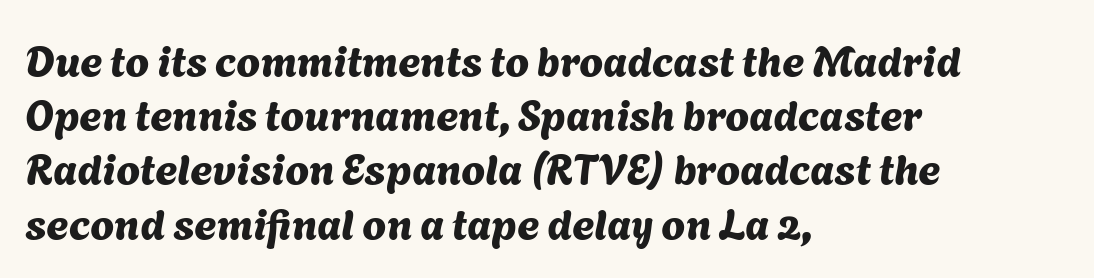
The image shows 43 px sans-serif type; set left-aligned, normal line spacing (1.26x), normal letter spacing, not underlined; medium stroke contrast and a medium x-height.
